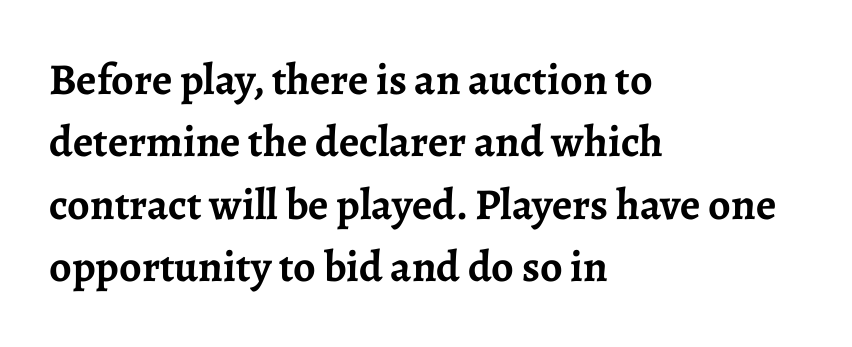
Ordinary non-slanted type is in use. Stroke terminals: seriffed. The line texture is even and compact thanks to regular tracking. The rendering anchors every line to the left-hand side. Letters rest on an invisible, unmarked baseline. As a designer I'd log this as weight 700, bold.
